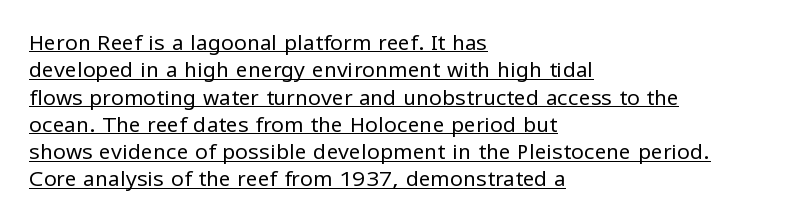
The image shows 21 px text type, upright; set left-aligned, normal line spacing (1.3x), normal letter spacing, underlined.
